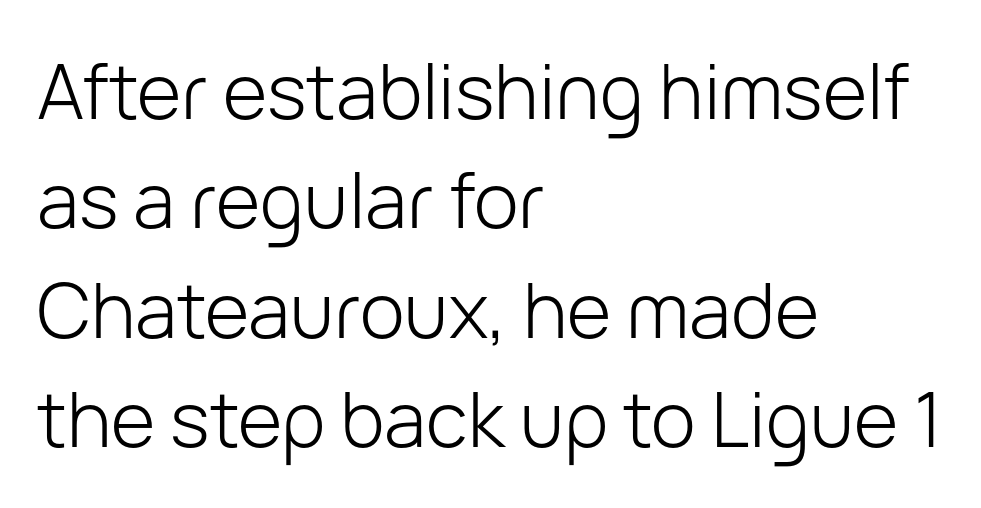
The image shows 76 px light sans-serif type, upright; set left-aligned, normal line spacing (1.44x), normal letter spacing, not underlined; low stroke contrast and a medium x-height.
